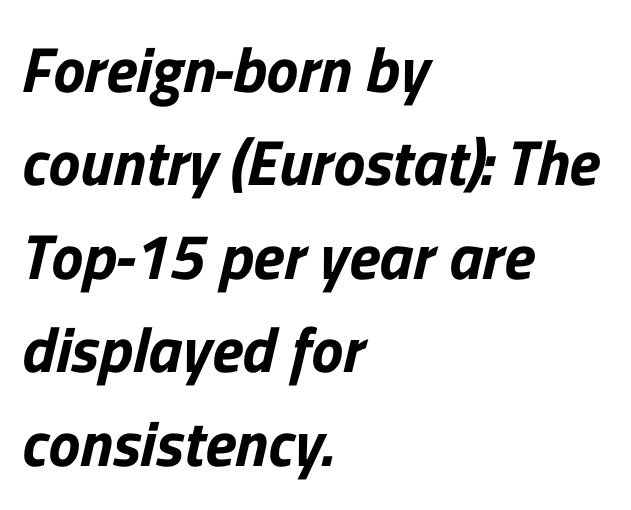
The image shows 64 px sans-serif type; set left-aligned, normal line spacing (1.46x), normal letter spacing, not underlined; low stroke contrast and a medium x-height.
